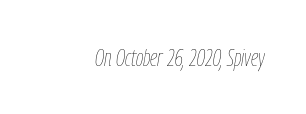
It's the slanting kind of type. Only glyphs here, with clear space below each row. No chunkiness to these letters — they're not bold. What stands out about the letter spacing? Nothing — it is the standard amount.
